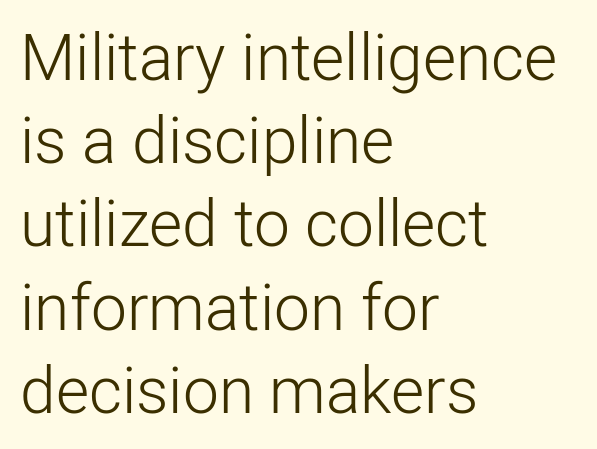
Q: Is the text bold? A: No.
Q: Is the text italic (slanted)? A: No, it is upright.
Q: Is the typeface a serif or a sans-serif typeface? A: Sans-serif.
Q: Is the text underlined? A: No.
Q: How is the paragraph aligned? A: Left-aligned.
Q: Is the spacing between letters normal or unusually wide? A: Normal.
Q: Is the spacing between lines tight, normal or loose? A: Normal.
Q: Width (condensed, normal, or wide)? A: Normal.
Q: Stroke contrast? A: Low.
Q: x-height? A: Medium.
Q: Monospaced? A: No.
